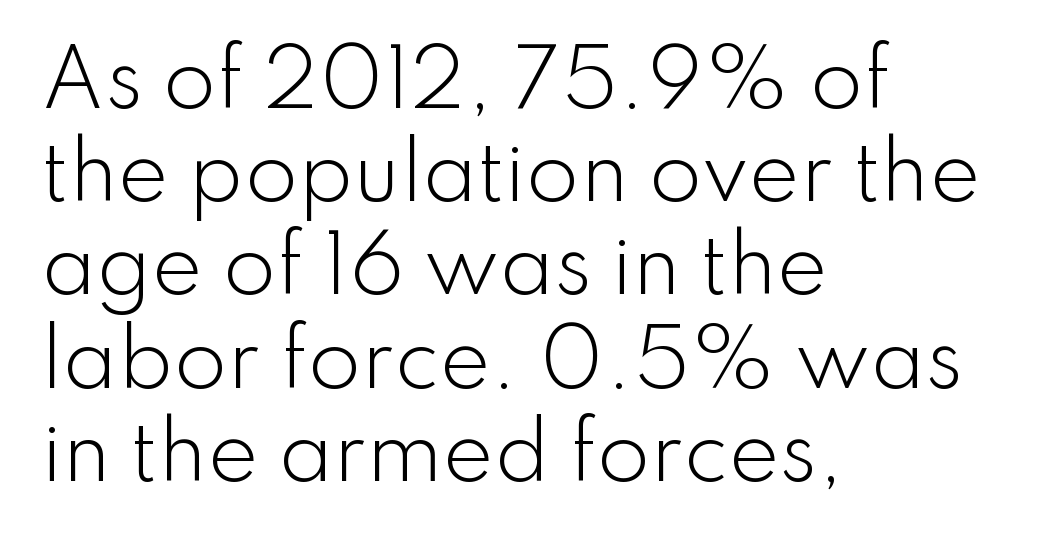
Character widths vary here, with narrow letters taking less room than wide ones. Descender tails drop into unmarked territory. If you drew a line through each stem, it would be perfectly vertical. The letterforms sit shoulder to shoulder at normal distance. The face used here is a sans, in the tradition of grotesques and geometrics.
